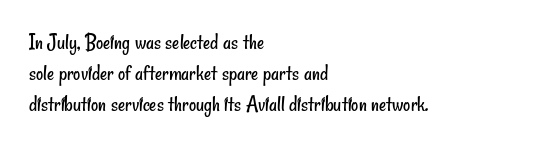
Q: Is the text bold? A: No.
Q: Is the text underlined? A: No.
Q: How is the paragraph aligned? A: Left-aligned.
Q: Is the spacing between letters normal or unusually wide? A: Normal.
Q: Is the spacing between lines tight, normal or loose? A: Normal.
